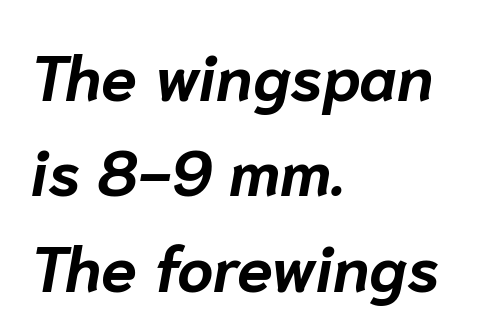
{"italic": "yes", "lean": "right", "slant_degrees": 10, "bold": "yes", "weight": "bold", "width": "normal", "stroke_contrast": "low", "x_height": "medium", "monospaced": "no", "underline": "no", "align": "left", "line_spacing": "normal", "line_spacing_ratio": 1.49, "letter_spacing": "normal", "letter_spacing_em": 0.0, "glyph_px": 64}
